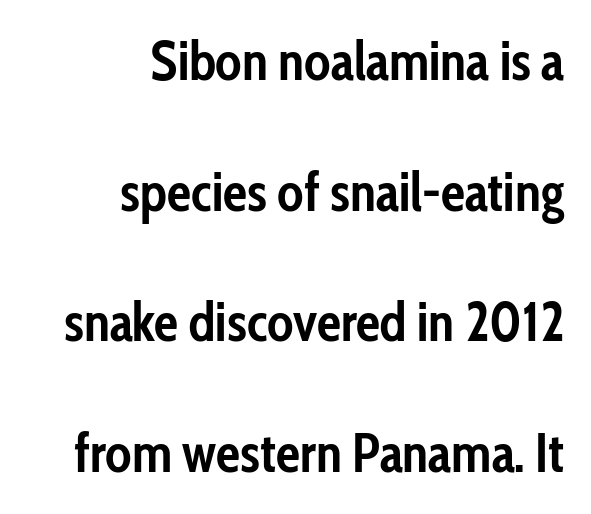
To sum up the face: it is a sans, with no serifs. The face used here is proportionally spaced, like ordinary book or web type. All the whitespace from short lines collects on the left. This sample trades compactness for vertical openness between lines. Italic? Not at all — the glyphs are vertical.
